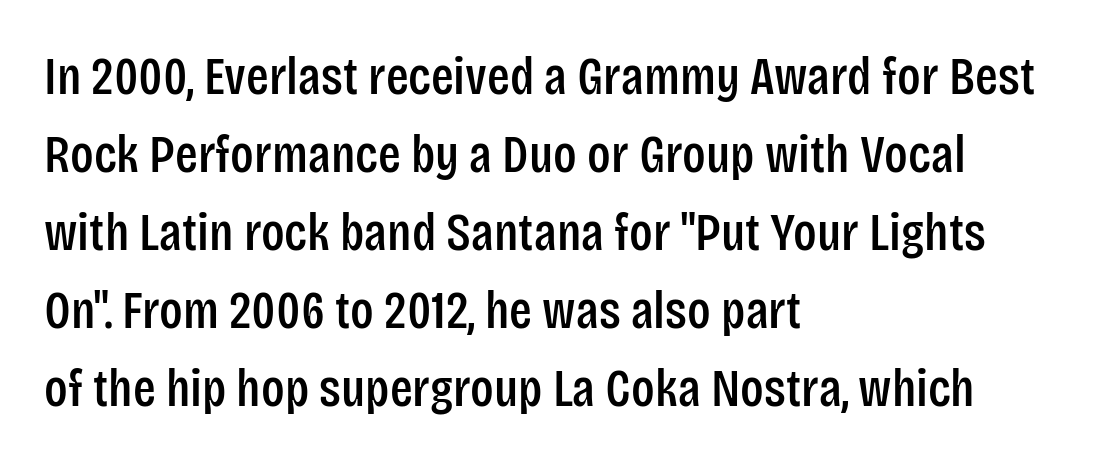
The image shows 53 px condensed sans-serif type, upright; set left-aligned, normal line spacing (1.47x), normal letter spacing, not underlined; low stroke contrast and a large x-height.
